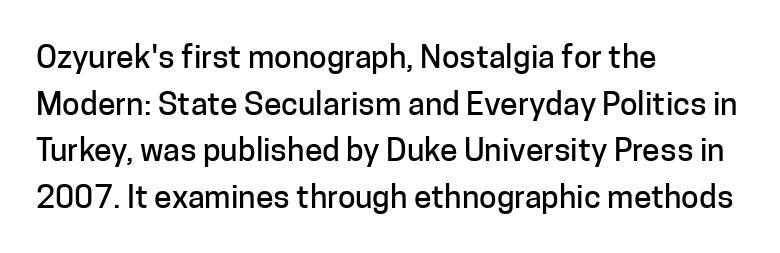
Whoever set this chose a conventional vertical rhythm. The rendering anchors every line to the left-hand side. A typesetter would label this face a sans. A typesetter would call this proportional, since set widths differ per character. You can tell it's not italic because the verticals are truly vertical. Plain, unruled lines of type.
